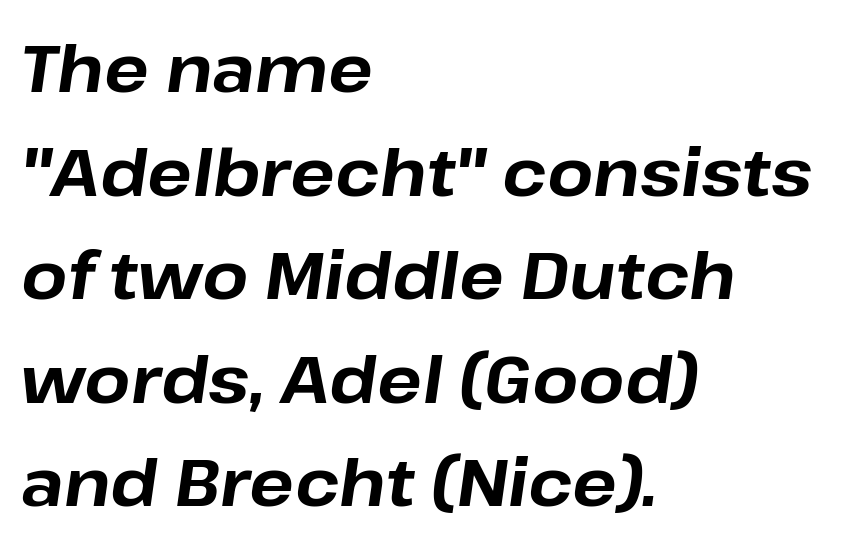
Alignment: flush left. Here the designer chose a conventional face with non-uniform glyph widths. The type is set solid horizontally, with unmodified tracking. How heavy is the stroke? Heavy — this is a bold. Nobody drew a line under any word here. An italicized treatment has been applied to the whole sample.
